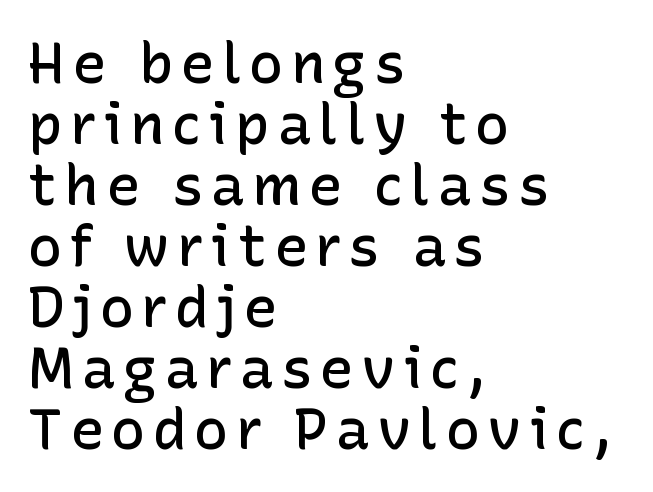
Note the varied advance widths — an 'i' is clearly narrower than an 'm'. Upright lettering throughout. The glyphs are unaccompanied by any horizontal stroke below them. Heft: intermediate — a semibold. Left-aligned paragraph, ragged on the right. The designer dialed line spacing down below the default.
